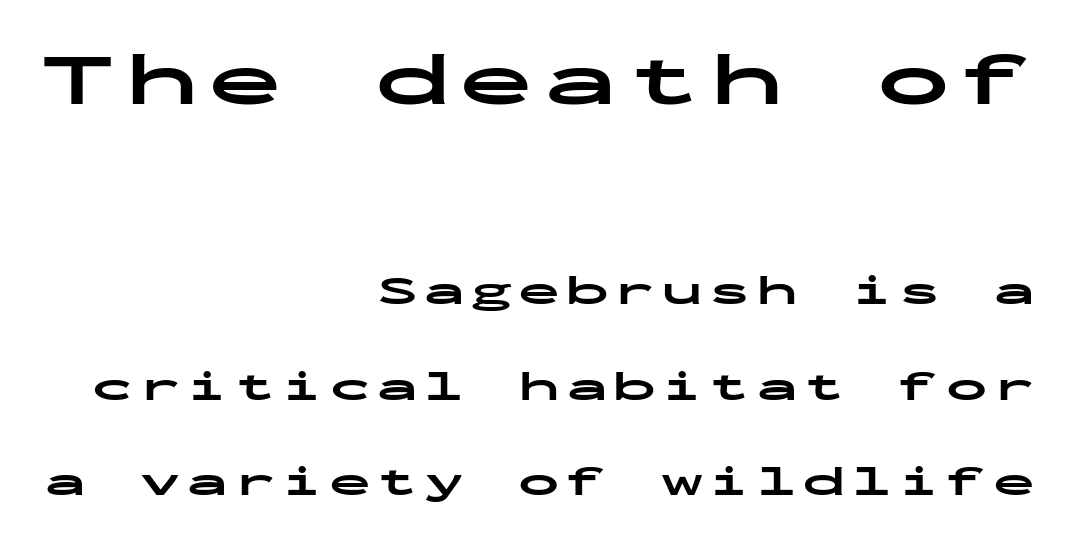
The image shows 74 px bold, wide sans-serif type, upright, monospaced; set right-aligned, loose line spacing (2.27x), not underlined; the first (top) block is 1.76x larger; low stroke contrast and a medium x-height.
